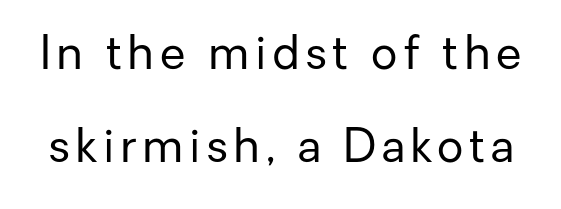
{"serif": "no", "italic": "no", "bold": "no", "weight": "regular", "width": "normal", "stroke_contrast": "low", "x_height": "medium", "monospaced": "no", "underline": "no", "line_spacing": "loose", "line_spacing_ratio": 2.03, "glyph_px": 46}
